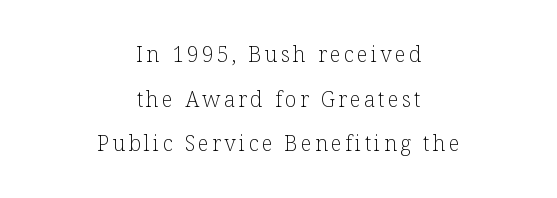
{"italic": "no", "bold": "no", "underline": "no", "align": "center", "line_spacing": "loose", "line_spacing_ratio": 2.13, "glyph_px": 21}
